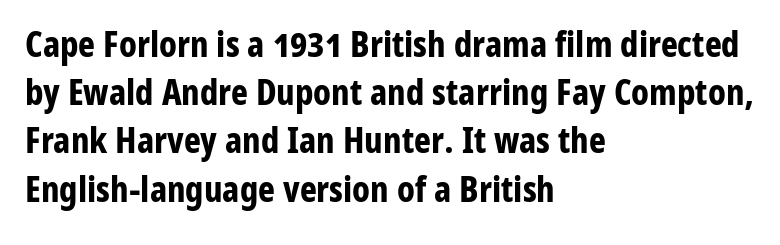
Q: Is the text bold? A: Yes.
Q: Is the text italic (slanted)? A: No, it is upright.
Q: Is the typeface a serif or a sans-serif typeface? A: Sans-serif.
Q: Is the text underlined? A: No.
Q: How is the paragraph aligned? A: Left-aligned.
Q: Is the spacing between letters normal or unusually wide? A: Normal.
Q: Is the spacing between lines tight, normal or loose? A: Normal.
Q: Width (condensed, normal, or wide)? A: Condensed.
Q: Stroke contrast? A: Low.
Q: x-height? A: Medium.
Q: Monospaced? A: No.
